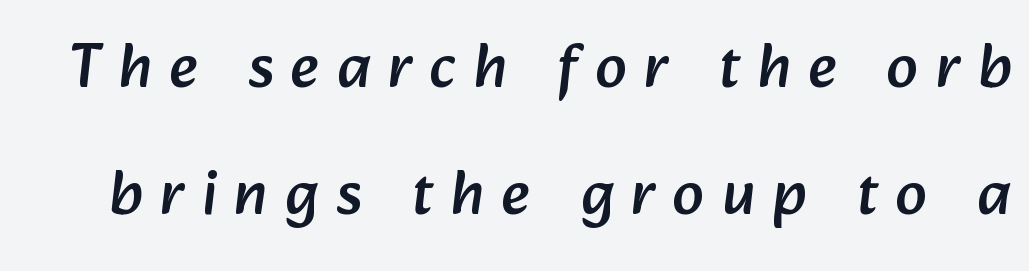
{"serif": "no", "width": "normal", "stroke_contrast": "low", "x_height": "medium", "monospaced": "no", "underline": "no", "line_spacing": "loose", "line_spacing_ratio": 2.02, "letter_spacing": "wide", "letter_spacing_em": 0.28, "glyph_px": 63}
